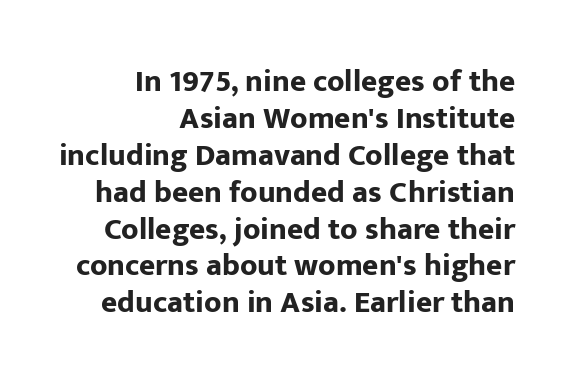
The image shows 31 px bold sans-serif type, upright; set right-aligned, line spacing 1.19x, normal letter spacing, not underlined; low stroke contrast and a medium x-height.
